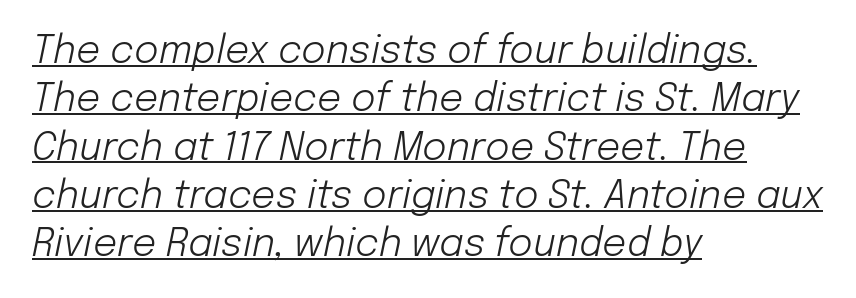
Emphasis-style slanted type is in use. The gaps between neighbouring characters are ordinary and unremarkable. Compared with typical paragraphs, the rows here are spaced about the same. Beneath each row of characters lies a ruled line. Varying glyph widths throughout — classic text-font behaviour. Heaviness? Minimal to ordinary, like unemphasized prose.
